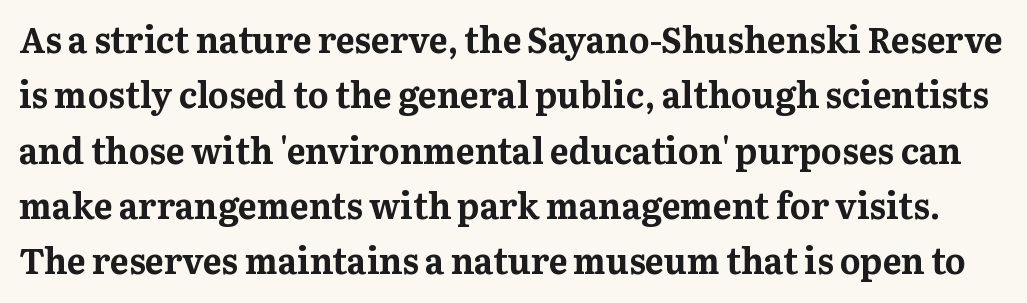
The image shows 35 px bold serif type, upright; set normal line spacing (1.58x), normal letter spacing, not underlined; medium stroke contrast and a medium x-height.
